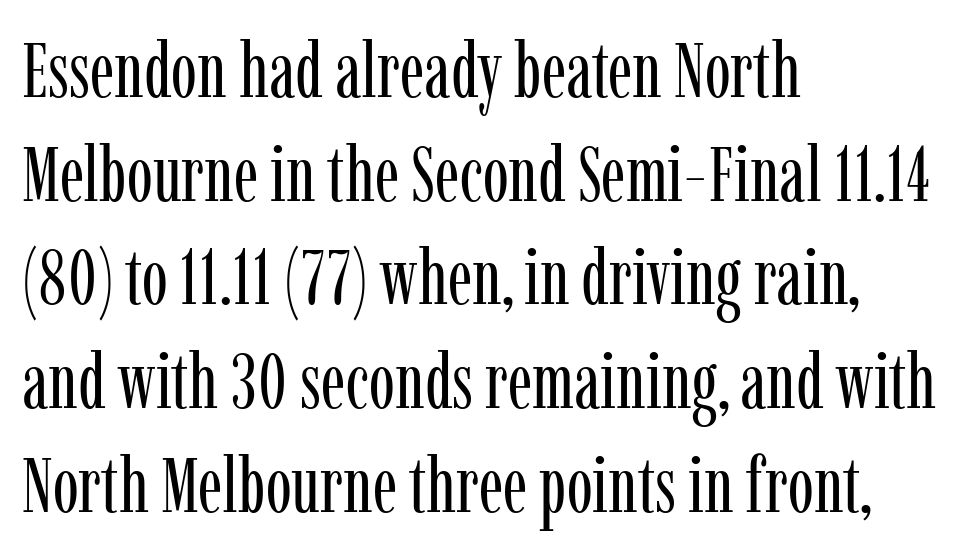
The image shows 78 px regular-weight, condensed serif type, upright; set left-aligned, normal line spacing (1.33x), normal letter spacing, not underlined; low stroke contrast and a medium x-height.
